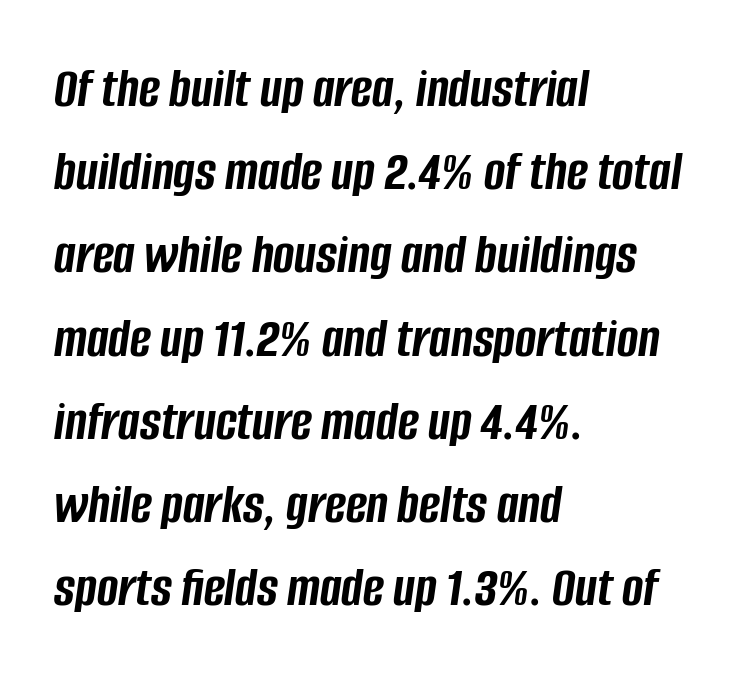
{"italic": "yes", "lean": "right", "slant_degrees": 8, "bold": "yes", "weight": "semibold", "width": "condensed", "stroke_contrast": "low", "x_height": "large", "monospaced": "no", "underline": "no", "align": "left", "line_spacing": "normal", "line_spacing_ratio": 1.46, "letter_spacing": "normal", "letter_spacing_em": 0.0, "glyph_px": 57}
